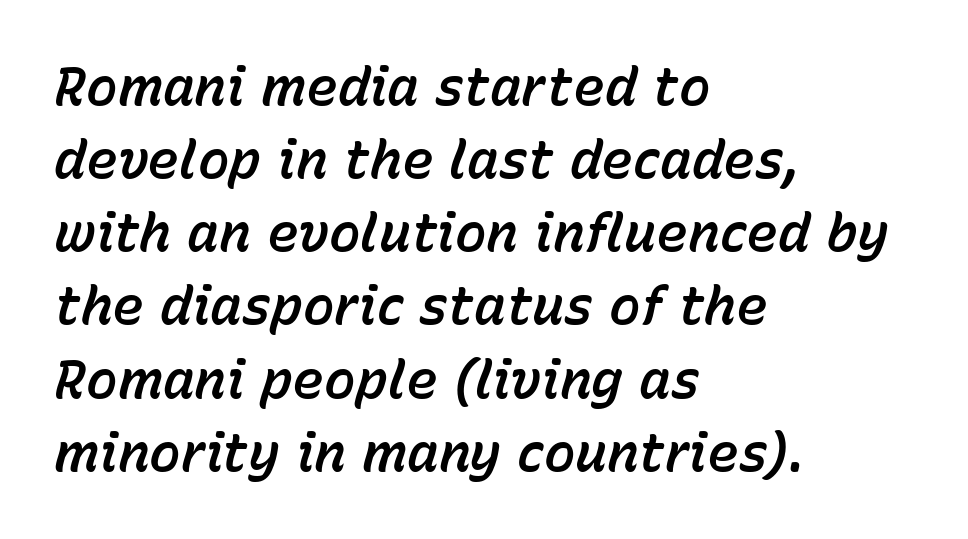
The image shows 53 px text type, italic (leaning right); set left-aligned, normal line spacing (1.38x), normal letter spacing, not underlined; low stroke contrast and a medium x-height.
